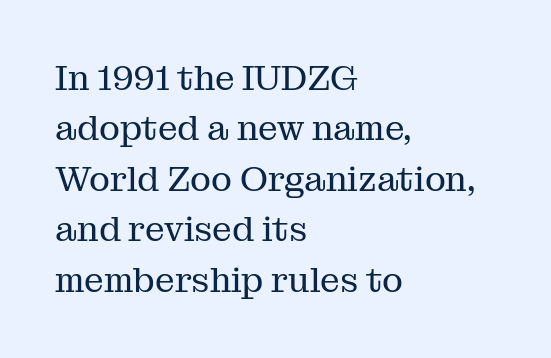
Q: Is the text bold? A: No.
Q: Is the text italic (slanted)? A: No, it is upright.
Q: Is the typeface a serif or a sans-serif typeface? A: Serif.
Q: Is the text underlined? A: No.
Q: How is the paragraph aligned? A: Left-aligned.
Q: Is the spacing between letters normal or unusually wide? A: Normal.
Q: Is the spacing between lines tight, normal or loose? A: Normal.
Q: Width (condensed, normal, or wide)? A: Normal.
Q: Stroke contrast? A: Medium.
Q: x-height? A: Medium.
Q: Monospaced? A: No.
